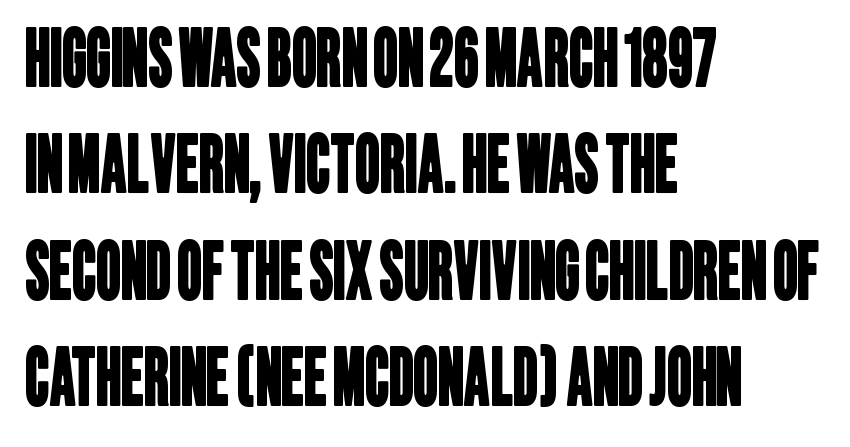
Q: Is the typeface a serif or a sans-serif typeface? A: Sans-serif.
Q: Is the text underlined? A: No.
Q: How is the paragraph aligned? A: Left-aligned.
Q: Is the spacing between letters normal or unusually wide? A: Normal.
Q: Is the spacing between lines tight, normal or loose? A: Normal.
Q: Width (condensed, normal, or wide)? A: Condensed.
Q: Stroke contrast? A: Low.
Q: x-height? A: Large.
Q: Monospaced? A: No.
